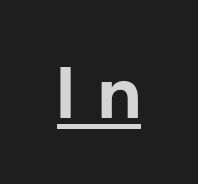
{"serif": "no", "italic": "no", "bold": "yes", "weight": "bold", "width": "normal", "stroke_contrast": "low", "x_height": "medium", "monospaced": "no", "underline": "yes", "align": "center", "letter_spacing": "wide", "letter_spacing_em": 0.34, "glyph_px": 73}
